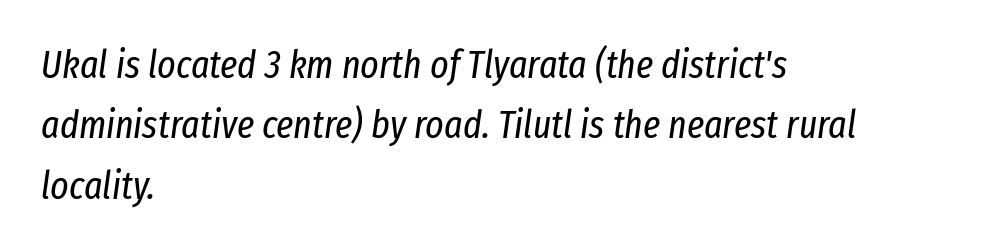
{"italic": "yes", "lean": "right", "slant_degrees": 8, "bold": "no", "weight": "regular", "width": "condensed", "stroke_contrast": "low", "x_height": "medium", "monospaced": "no", "underline": "no", "align": "left", "line_spacing": "normal", "line_spacing_ratio": 1.55, "letter_spacing": "normal", "letter_spacing_em": 0.0, "glyph_px": 39}
